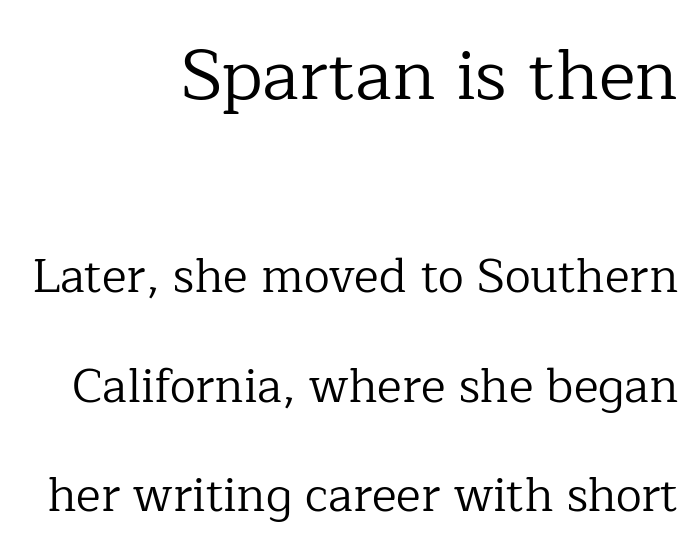
The image shows 70 px regular-weight serif type, upright; set right-aligned, loose line spacing (2.33x), normal letter spacing, not underlined; the first (top) block is 1.49x larger; low stroke contrast and a medium x-height.
